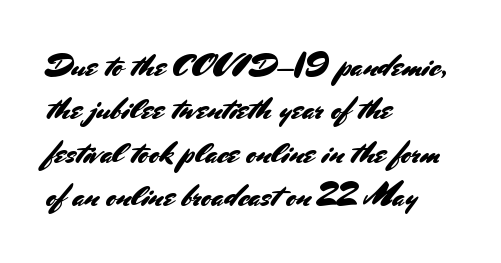
The image shows 31 px sans-serif type; set left-aligned, normal line spacing (1.4x), normal letter spacing, not underlined; medium stroke contrast and a small x-height.
